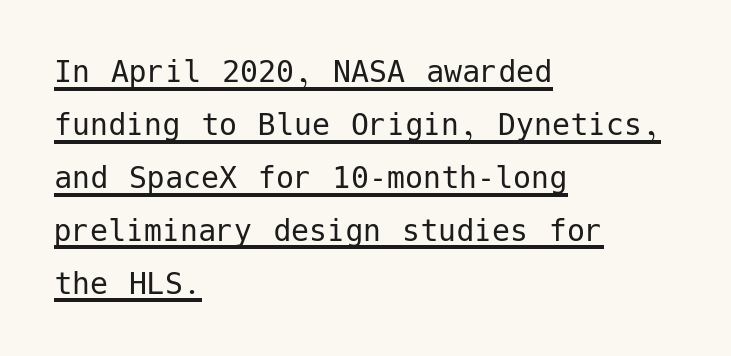
Q: Is the text bold? A: No.
Q: Is the text italic (slanted)? A: No, it is upright.
Q: Is the typeface a serif or a sans-serif typeface? A: Sans-serif.
Q: Is the text underlined? A: Yes.
Q: How is the paragraph aligned? A: Left-aligned.
Q: Is the spacing between letters normal or unusually wide? A: Normal.
Q: Is the spacing between lines tight, normal or loose? A: Normal.
Q: Width (condensed, normal, or wide)? A: Normal.
Q: Stroke contrast? A: Low.
Q: x-height? A: Medium.
